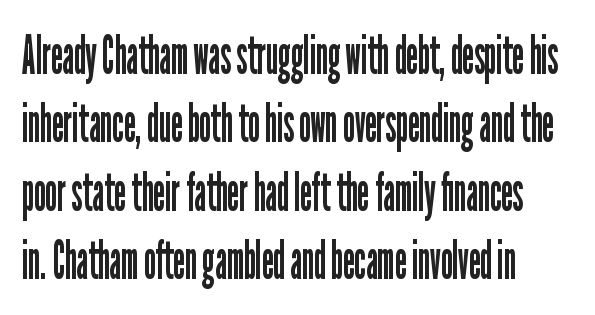
Line beginnings align vertically; line endings do not. Letterform terminals end flat and unadorned throughout the passage. The leading is moderate, giving the passage an even texture. Every character sits straight up, as roman type does. Each stroke keeps to a modest, everyday thickness or less. Each word holds together tightly as a unit, with standard inter-letter gaps.
